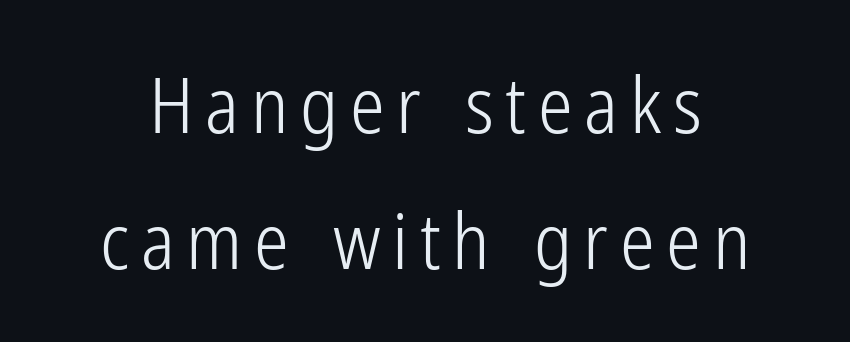
Q: Is the text bold? A: No.
Q: Is the text italic (slanted)? A: No, it is upright.
Q: Is the typeface a serif or a sans-serif typeface? A: Sans-serif.
Q: Is the text underlined? A: No.
Q: Width (condensed, normal, or wide)? A: Condensed.
Q: Stroke contrast? A: Low.
Q: x-height? A: Medium.
Q: Monospaced? A: No.
